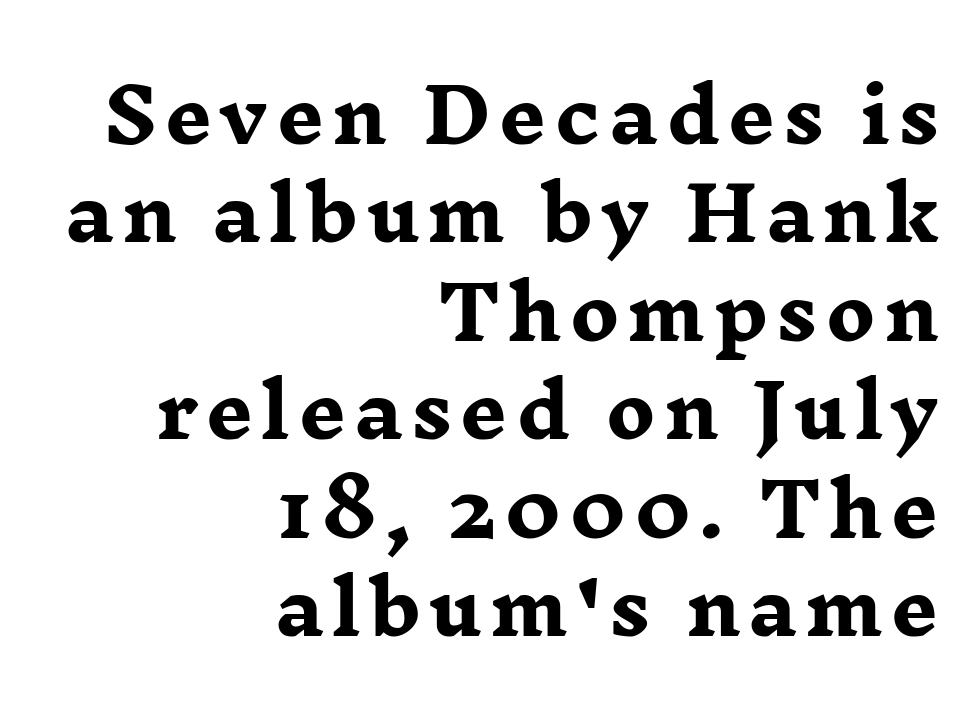
{"serif": "yes", "italic": "no", "bold": "yes", "weight": "heavy", "width": "wide", "stroke_contrast": "low", "x_height": "medium", "monospaced": "no", "underline": "no", "align": "right", "line_spacing": "normal", "line_spacing_ratio": 1.33, "glyph_px": 74}
